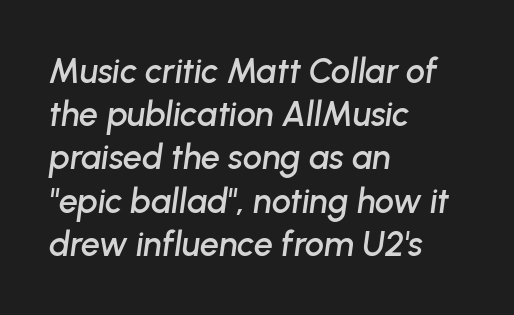
Q: Is the text italic (slanted)? A: Yes, it leans right by about 8 degrees.
Q: Is the text underlined? A: No.
Q: How is the paragraph aligned? A: Left-aligned.
Q: Is the spacing between letters normal or unusually wide? A: Normal.
Q: Is the spacing between lines tight, normal or loose? A: Normal.
Q: Width (condensed, normal, or wide)? A: Normal.
Q: Stroke contrast? A: Low.
Q: x-height? A: Medium.
Q: Monospaced? A: No.
